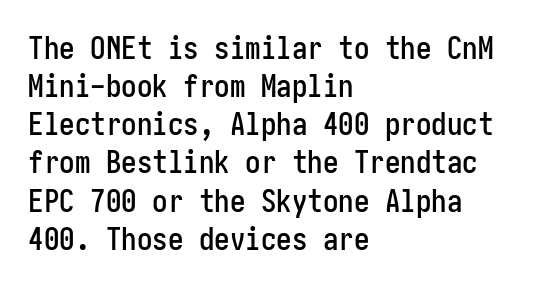
A typesetter would label this face a sans. The specimen reads as upright at a glance. Only glyphs here, with clear space below each row. A student would call this left alignment; a typographer would say flush left, rag right.
